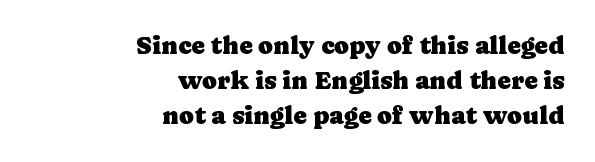
The image shows 25 px text type, upright; set right-aligned, normal line spacing (1.41x), normal letter spacing, not underlined.
